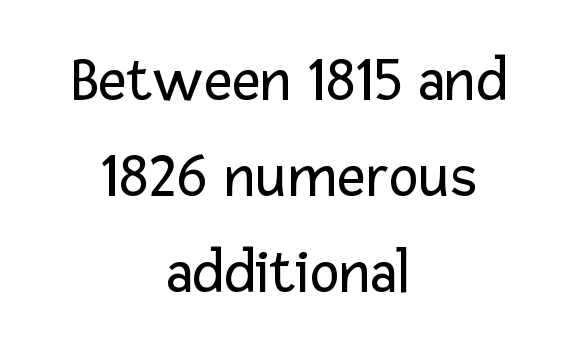
{"serif": "no", "italic": "no", "bold": "no", "weight": "regular", "width": "normal", "stroke_contrast": "low", "x_height": "medium", "monospaced": "no", "underline": "no", "align": "center", "line_spacing": "normal", "line_spacing_ratio": 1.52, "letter_spacing": "normal", "letter_spacing_em": 0.0, "glyph_px": 63}
